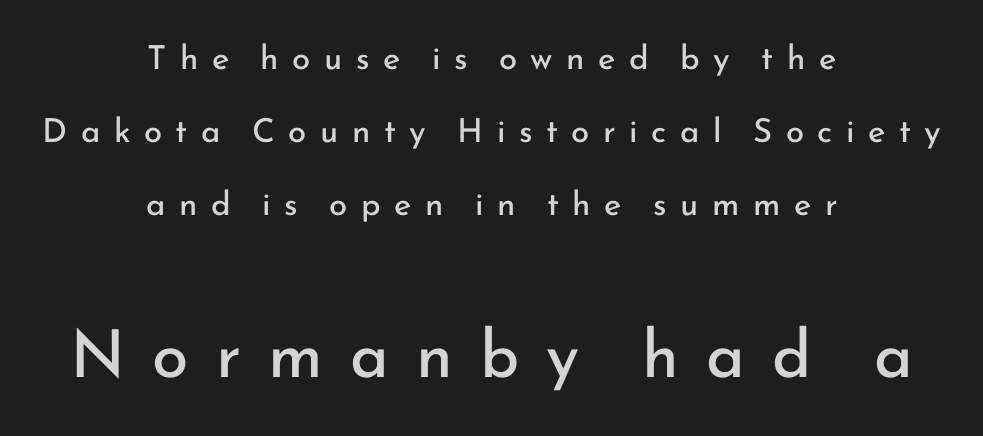
{"serif": "no", "italic": "no", "bold": "no", "weight": "regular", "width": "normal", "stroke_contrast": "low", "x_height": "small", "monospaced": "no", "underline": "no", "align": "center", "line_spacing": "loose", "line_spacing_ratio": 2.21, "letter_spacing": "wide", "letter_spacing_em": 0.41, "larger_block": "second", "size_ratio": 2.0, "glyph_px": 66}
